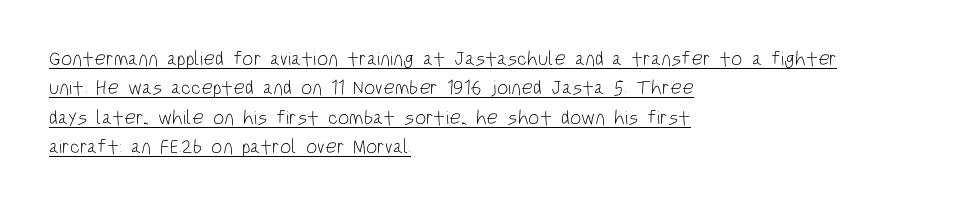
{"italic": "no", "bold": "no", "underline": "yes", "align": "left", "line_spacing": "normal", "line_spacing_ratio": 1.47, "letter_spacing": "normal", "letter_spacing_em": 0.0, "glyph_px": 20}
